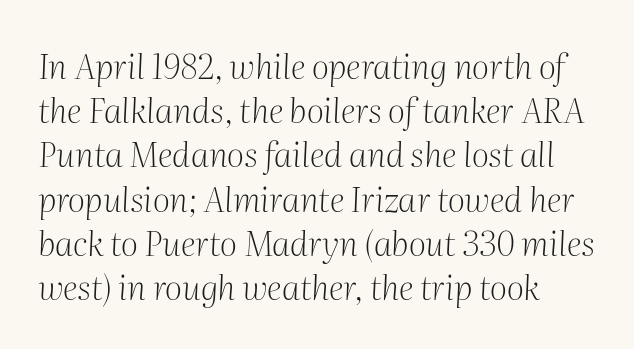
{"serif": "yes", "italic": "yes", "lean": "right", "slant_degrees": 2, "bold": "no", "weight": "light", "width": "normal", "stroke_contrast": "medium", "x_height": "medium", "monospaced": "no", "underline": "no", "align": "left", "line_spacing": "normal", "line_spacing_ratio": 1.3, "letter_spacing": "normal", "letter_spacing_em": 0.0, "glyph_px": 34}
